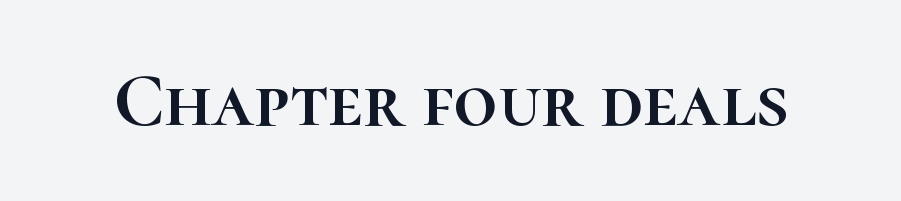
{"italic": "no", "width": "normal", "stroke_contrast": "high", "x_height": "medium", "monospaced": "no", "underline": "no", "letter_spacing": "normal", "letter_spacing_em": 0.0, "glyph_px": 76}
